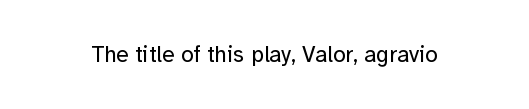
{"italic": "no", "bold": "no", "underline": "no", "letter_spacing": "normal", "letter_spacing_em": 0.0, "glyph_px": 23}
